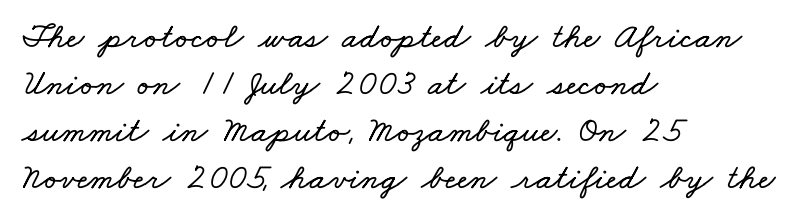
The image shows 36 px wide type; set left-aligned, normal line spacing (1.31x), normal letter spacing, not underlined; low stroke contrast and a small x-height.
